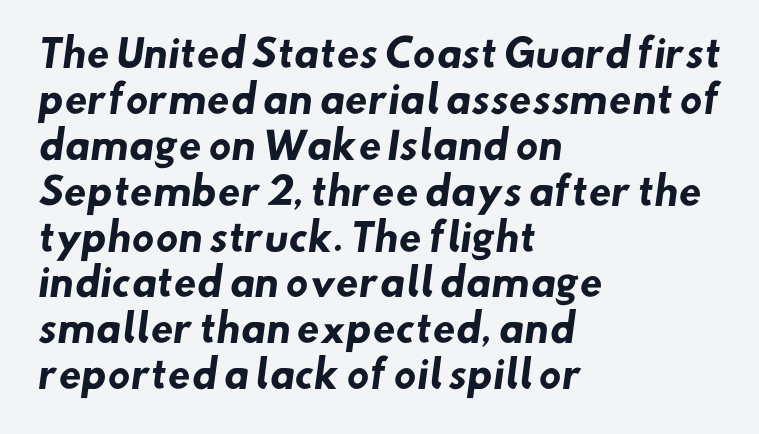
{"serif": "no", "bold": "yes", "weight": "heavy", "width": "normal", "stroke_contrast": "low", "x_height": "small", "monospaced": "no", "underline": "no", "align": "left", "line_spacing_ratio": 1.24, "letter_spacing": "normal", "letter_spacing_em": 0.0, "glyph_px": 37}
